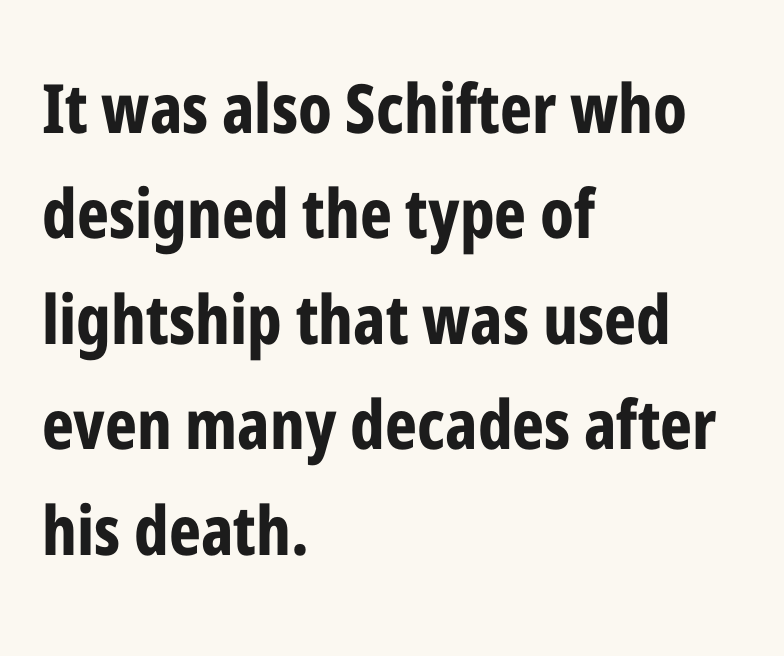
{"serif": "no", "italic": "no", "bold": "yes", "weight": "bold", "width": "condensed", "stroke_contrast": "low", "x_height": "medium", "monospaced": "no", "underline": "no", "align": "left", "line_spacing": "normal", "line_spacing_ratio": 1.55, "letter_spacing": "normal", "letter_spacing_em": 0.0, "glyph_px": 68}
